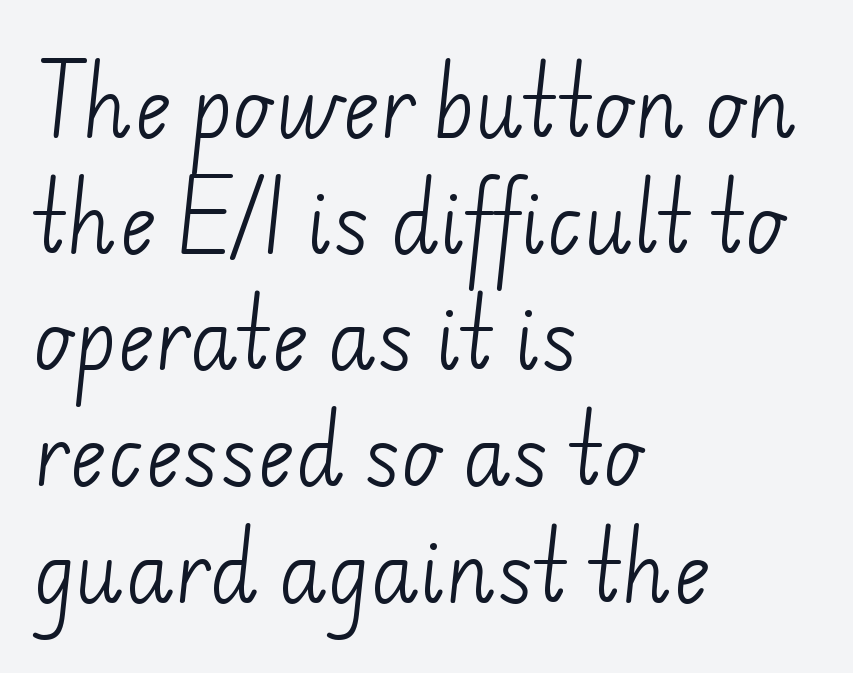
The image shows 79 px light sans-serif type; set left-aligned, normal line spacing (1.47x), normal letter spacing, not underlined; low stroke contrast and a small x-height.
